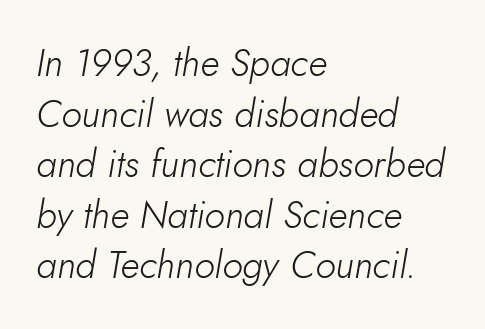
The image shows 38 px light type, italic (leaning right); set left-aligned, normal line spacing (1.33x), normal letter spacing, not underlined; low stroke contrast and a small x-height.
